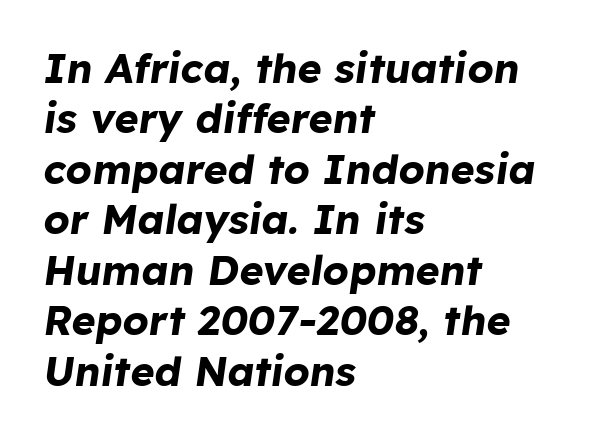
The image shows 41 px bold type, italic (leaning right); set left-aligned, line spacing 1.23x, normal letter spacing, not underlined; low stroke contrast and a medium x-height.
